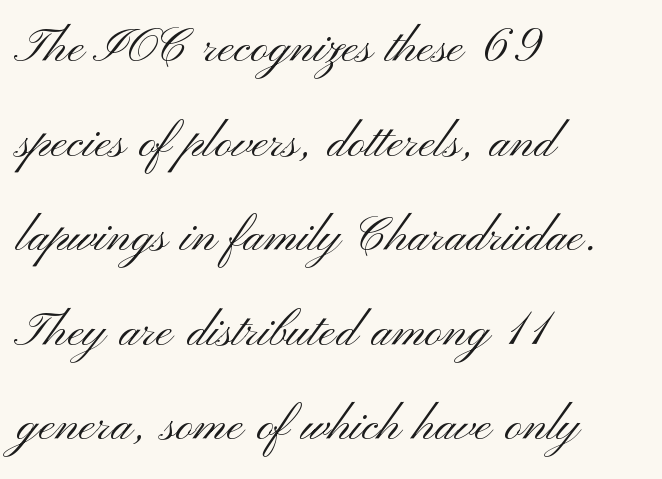
The image shows 61 px light, wide sans-serif type; set left-aligned, normal line spacing (1.55x), normal letter spacing, not underlined; medium stroke contrast and a small x-height.
